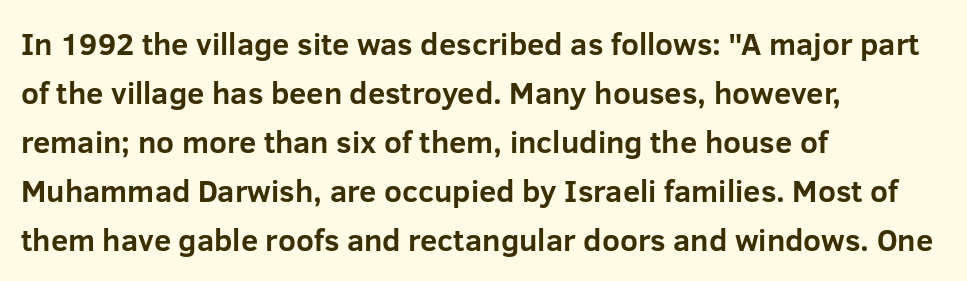
{"serif": "no", "italic": "no", "bold": "yes", "weight": "bold", "width": "normal", "stroke_contrast": "low", "x_height": "medium", "monospaced": "no", "underline": "no", "align": "left", "line_spacing": "normal", "line_spacing_ratio": 1.58, "letter_spacing": "normal", "letter_spacing_em": 0.0, "glyph_px": 31}
